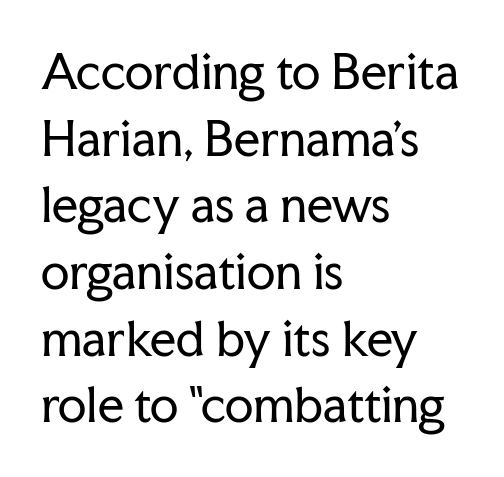
The image shows 46 px regular-weight serif type, upright; set left-aligned, normal line spacing (1.45x), normal letter spacing, not underlined; low stroke contrast and a medium x-height.
